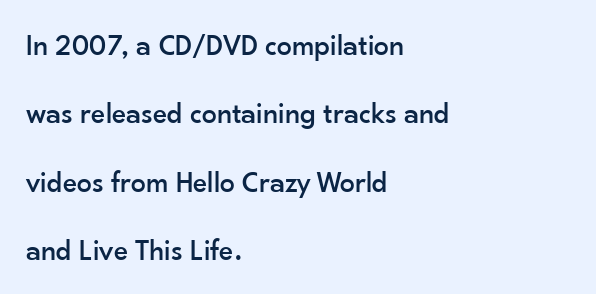
The typography opts for an upright posture over an oblique one. How would I describe the line gaps? Wide and relaxed. Examine the stroke ends and you'll find no serifs. Look at the tracking — it's just the regular setting, nothing added.
